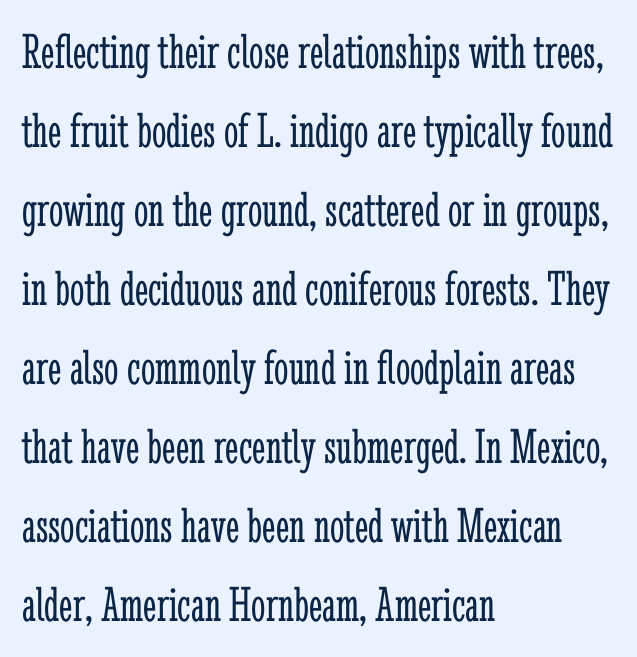
{"serif": "yes", "italic": "no", "bold": "no", "weight": "light", "width": "condensed", "stroke_contrast": "low", "x_height": "medium", "monospaced": "no", "underline": "no", "align": "left", "line_spacing": "normal", "line_spacing_ratio": 1.55, "letter_spacing": "normal", "letter_spacing_em": 0.0, "glyph_px": 51}
